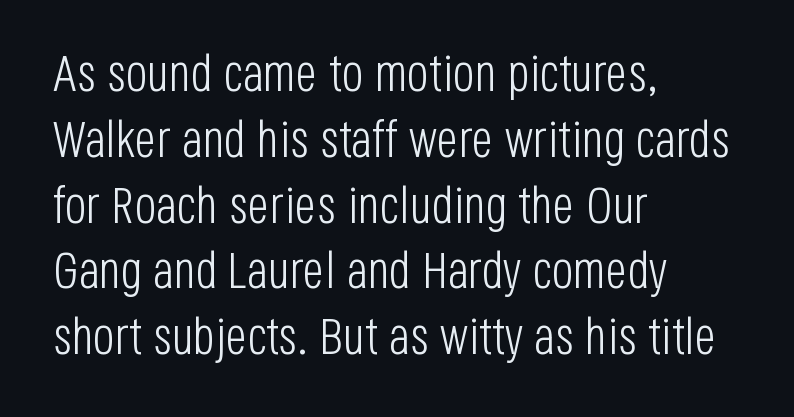
The image shows 51 px light, condensed sans-serif type, upright; set left-aligned, normal line spacing (1.29x), normal letter spacing, not underlined; low stroke contrast and a large x-height.
